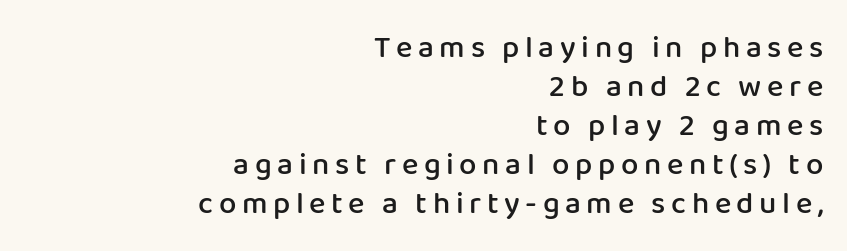
Q: Is the text bold? A: Semi-bold.
Q: Is the text italic (slanted)? A: No, it is upright.
Q: Is the typeface a serif or a sans-serif typeface? A: Sans-serif.
Q: Is the text underlined? A: No.
Q: How is the paragraph aligned? A: Right-aligned.
Q: Is the spacing between lines tight, normal or loose? A: Normal.
Q: Width (condensed, normal, or wide)? A: Normal.
Q: Stroke contrast? A: Low.
Q: x-height? A: Medium.
Q: Monospaced? A: No.
